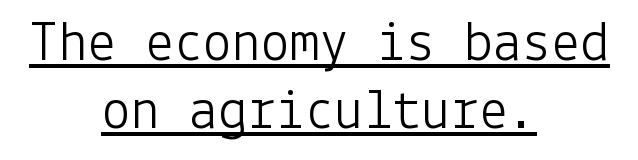
{"serif": "no", "italic": "no", "bold": "no", "weight": "light", "width": "normal", "stroke_contrast": "low", "x_height": "medium", "underline": "yes", "align": "center", "line_spacing_ratio": 1.18, "letter_spacing": "normal", "letter_spacing_em": 0.0, "glyph_px": 58}
